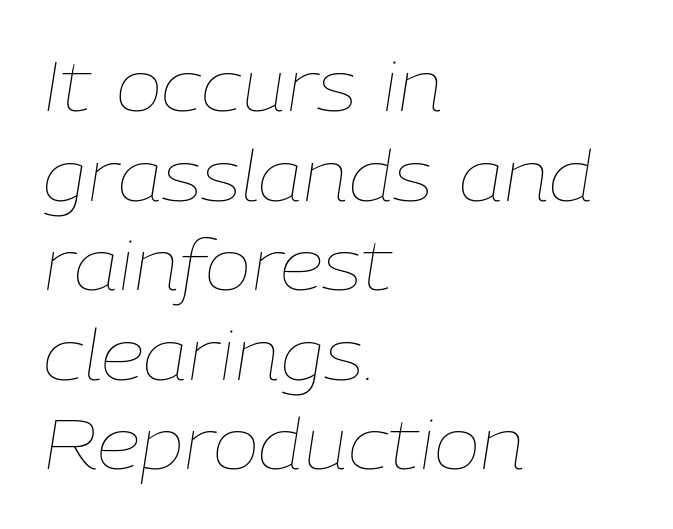
The image shows 70 px thin type, italic (leaning right); set left-aligned, normal line spacing (1.28x), normal letter spacing, not underlined; low stroke contrast and a medium x-height.
